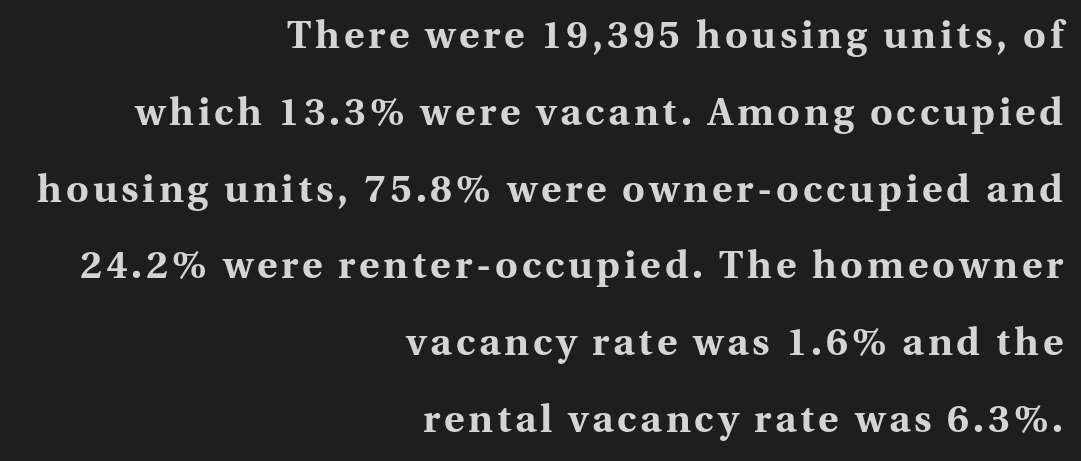
Horizontal bands of white between lines are thick stripes. This rendering uses right alignment, leaving the left contour irregular. Designer's note — italics off, roman on. The passage shown is not underscored anywhere. These lines are rendered in a variable-pitch font. A dark, heavy texture on the line: the type is bold.
